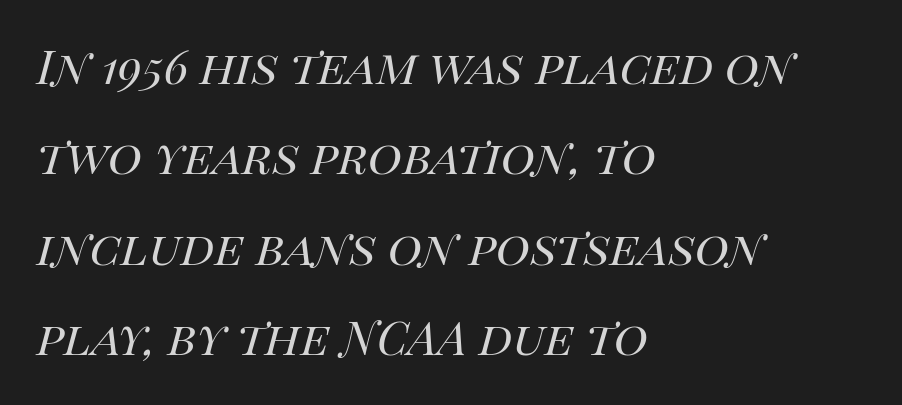
The typeface has the unassuming heft of standard copy or less. In CSS terms this would be text-align: left. This block has exactly the height ordinary leading produces. The baseline area is clear.
